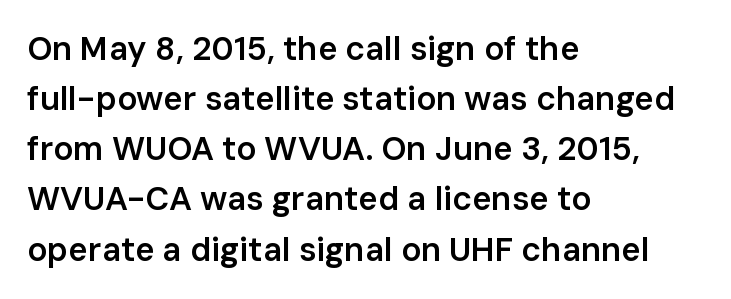
Looks like regular typesetting: each glyph gets only the width it needs. Normally led — the rows are evenly, conventionally spaced. Typographically, this falls in the sans-serif category. This is moderately heavy type, rendered in semibold. Ordinary non-slanted type is in use. The lines are quadded left.
